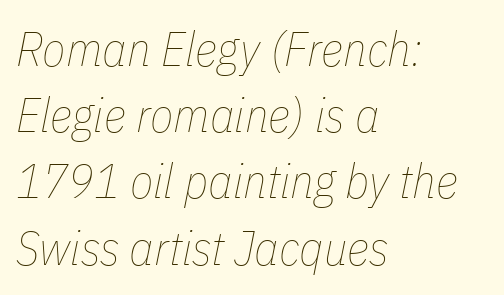
{"italic": "yes", "lean": "right", "slant_degrees": 11, "bold": "no", "weight": "thin", "width": "condensed", "stroke_contrast": "low", "x_height": "medium", "monospaced": "no", "underline": "no", "align": "left", "line_spacing": "normal", "line_spacing_ratio": 1.38, "letter_spacing": "normal", "letter_spacing_em": 0.0, "glyph_px": 48}
